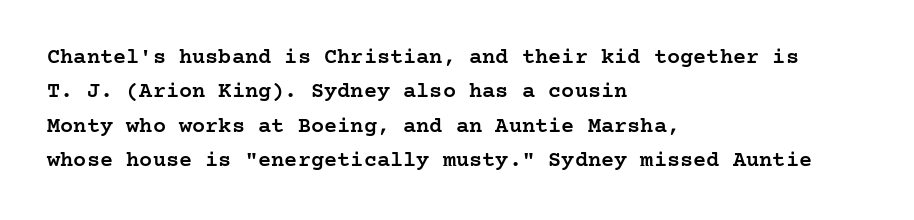
The lines in this sample share a left origin and differ only in where they stop. Firm but not heavy-handed strokes: this text is semibold. A typesetter would call this leading conventional body-copy spacing. Decoration check: the copy has no underline. There is no visible air inserted between adjacent glyphs. Ordinary non-slanted type is in use.
